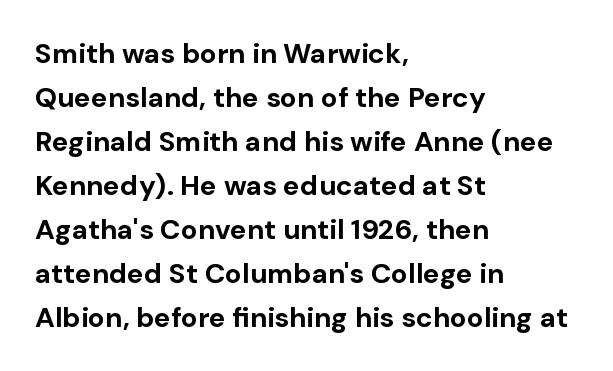
Q: Is the text bold? A: Yes.
Q: Is the text italic (slanted)? A: No, it is upright.
Q: Is the typeface a serif or a sans-serif typeface? A: Sans-serif.
Q: Is the text underlined? A: No.
Q: How is the paragraph aligned? A: Left-aligned.
Q: Is the spacing between letters normal or unusually wide? A: Normal.
Q: Is the spacing between lines tight, normal or loose? A: Normal.
Q: Width (condensed, normal, or wide)? A: Normal.
Q: Stroke contrast? A: Low.
Q: x-height? A: Medium.
Q: Monospaced? A: No.
